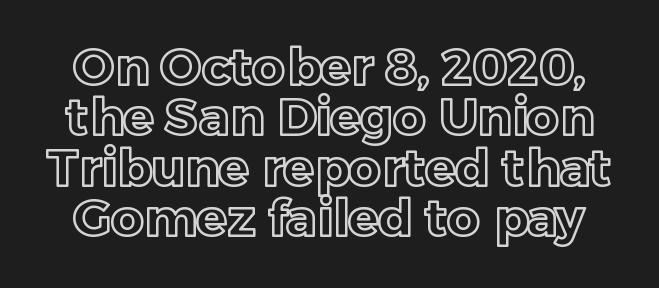
A roman cut, with each character standing at attention. This sample trades vertical openness for compactness between lines. Tracking here is standard; glyphs follow each other at the usual distance. The baseline area is clear. This sample has the flowing, uneven cadence of proportional lettering.
